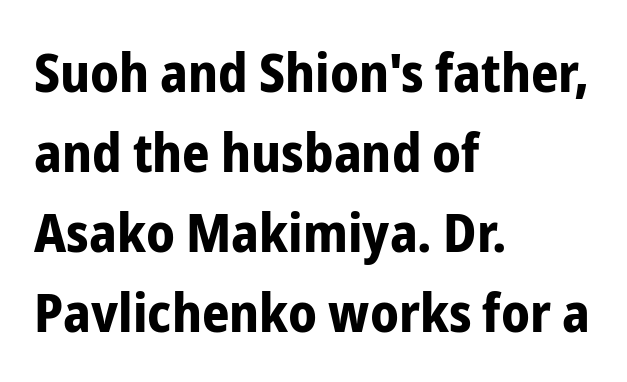
I'd describe the lettering as bold — thick and assertive. The gaps between neighbouring characters are ordinary and unremarkable. Nobody drew a line under any word here. Unlike a traditional serif, this face leaves its strokes unadorned. This sample uses an upright cut, with every glyph sitting square on the baseline. You could not count columns in this text — the font is proportionally spaced.
